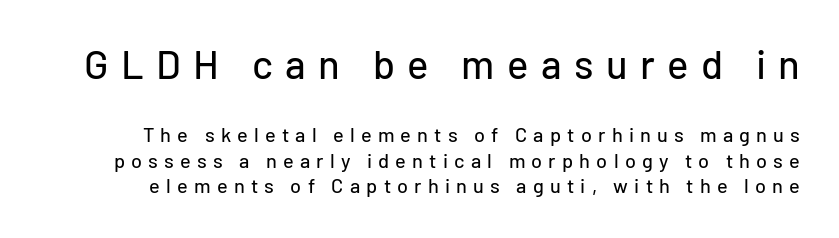
The image shows 40 px sans-serif type, upright; set normal line spacing (1.28x), unusually wide letter spacing (+0.31 em), not underlined; the first (top) block is 2.0x larger; low stroke contrast and a medium x-height.
